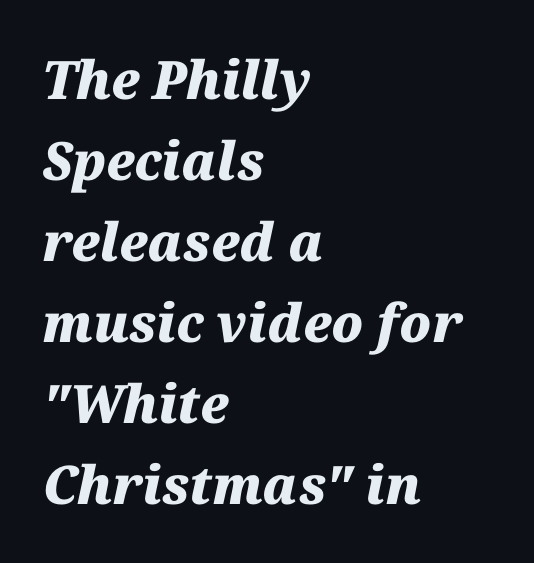
The letters advance in unequal steps, a hallmark of proportional type. One-word summary of the alignment: left. Students, observe: this is what conventionally led text looks like. Nobody drew a line under any word here. Every character sits at an angle, as italics do. This is heavy type, rendered in bold.
